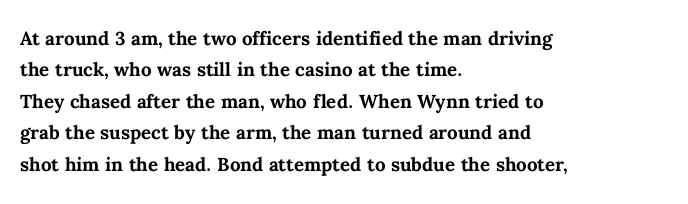
Horizontal alignment here is leftward, the default for most running prose. These lines were composed using upright roman letters. Quick note: underline off. Words appear dense and cohesive because spacing is normal. Honestly, the row spacing looks completely unremarkable. Heft: maximum for text — a bold.
